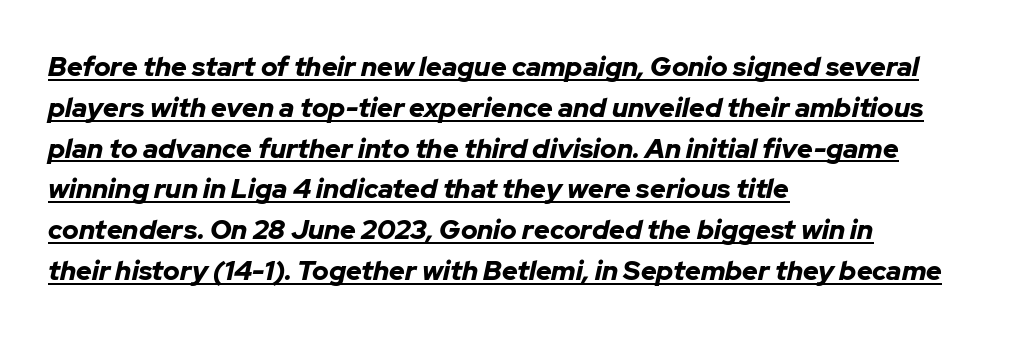
The gaps between neighbouring characters are ordinary and unremarkable. Summary of vertical rhythm: regular, with standard interline spacing. The passage shown is emphatically bold. Is the type slanted? Yes — the strokes lean at a clear angle.
